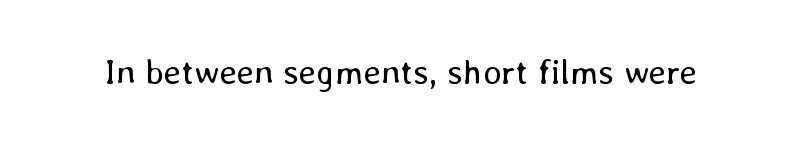
You can tell it's not italic because the verticals are truly vertical. Unbolded letterforms with no extra heft. Observe the ordinary spacing: letters are neighbours, not strangers. The words here are not underlined.
